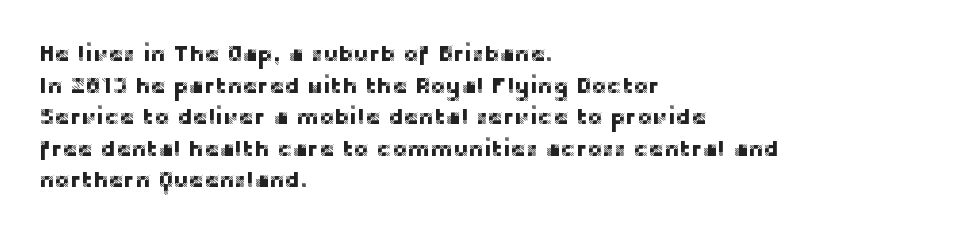
Q: Is the text italic (slanted)? A: No, it is upright.
Q: Is the text underlined? A: No.
Q: How is the paragraph aligned? A: Left-aligned.
Q: Is the spacing between letters normal or unusually wide? A: Normal.
Q: Is the spacing between lines tight, normal or loose? A: Normal.
